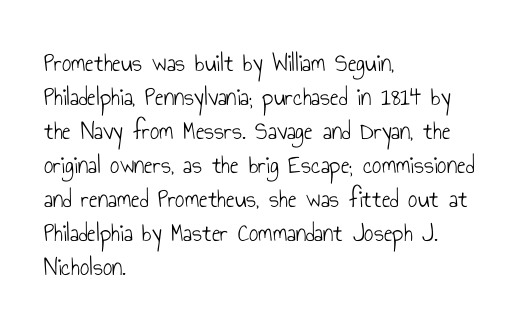
The image shows 26 px text type, upright; set left-aligned, normal line spacing (1.31x), normal letter spacing, not underlined.
